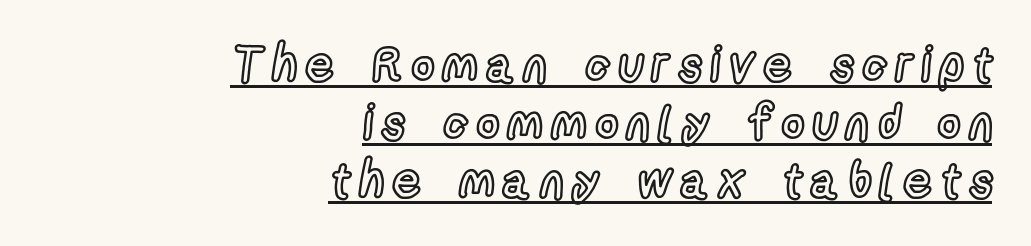
The image shows 49 px condensed type; set right-aligned, line spacing 1.18x, underlined; a medium x-height.
